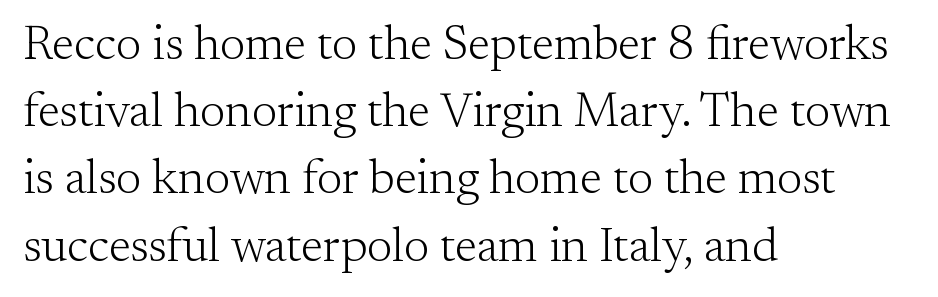
The image shows 48 px light serif type, upright; set left-aligned, normal line spacing (1.4x), normal letter spacing, not underlined; medium stroke contrast and a small x-height.
